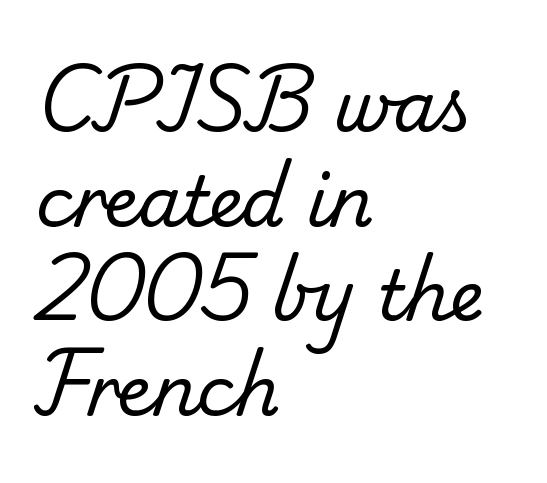
{"serif": "yes", "bold": "no", "weight": "regular", "width": "normal", "stroke_contrast": "low", "x_height": "small", "monospaced": "no", "underline": "no", "align": "left", "line_spacing": "normal", "line_spacing_ratio": 1.37, "letter_spacing": "normal", "letter_spacing_em": 0.0, "glyph_px": 69}
